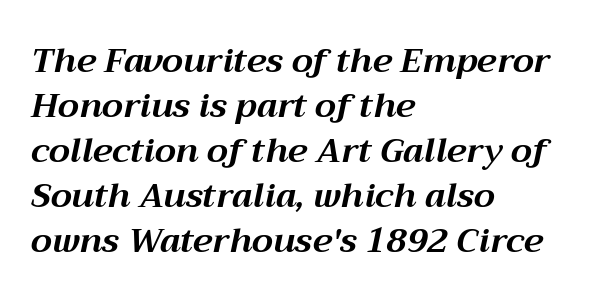
The image shows 34 px bold type, italic (leaning right); set left-aligned, normal line spacing (1.32x), normal letter spacing, not underlined; medium stroke contrast and a medium x-height.
